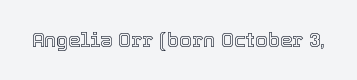
Q: Is the text italic (slanted)? A: No, it is upright.
Q: Is the text underlined? A: No.
Q: Is the spacing between letters normal or unusually wide? A: Normal.
